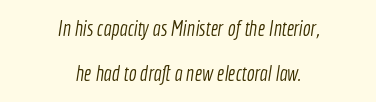
{"bold": "no", "underline": "no", "align": "center", "line_spacing": "loose", "line_spacing_ratio": 2.13, "letter_spacing": "normal", "letter_spacing_em": 0.0, "glyph_px": 21}
